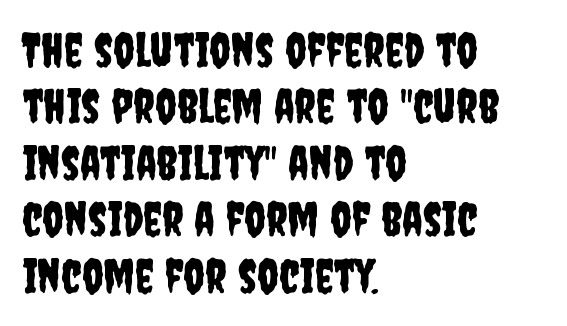
The letters stand straight up with perfectly vertical stems. Each line starts at the same left margin while the right side varies. Check the space under the baseline: it is left empty. Varying glyph widths throughout — classic text-font behaviour. The line texture is even and compact thanks to regular tracking.
